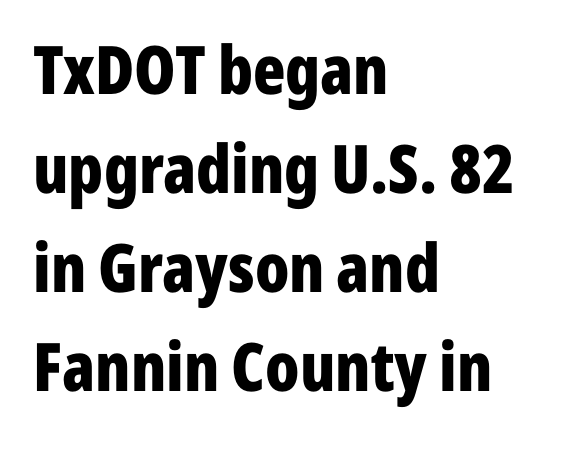
{"serif": "no", "italic": "no", "bold": "yes", "weight": "bold", "width": "condensed", "stroke_contrast": "low", "x_height": "medium", "monospaced": "no", "underline": "no", "align": "left", "line_spacing": "normal", "line_spacing_ratio": 1.48, "letter_spacing": "normal", "letter_spacing_em": 0.0, "glyph_px": 67}
